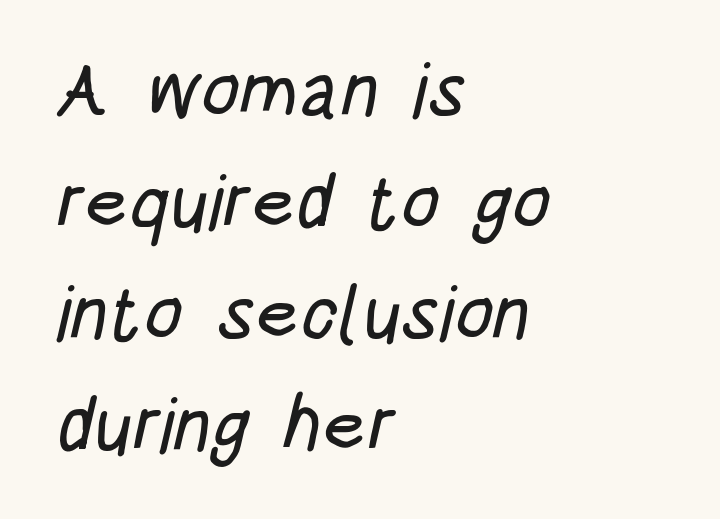
The image shows 76 px condensed sans-serif type; set left-aligned, normal line spacing (1.47x), normal letter spacing, not underlined; low stroke contrast and a large x-height.
